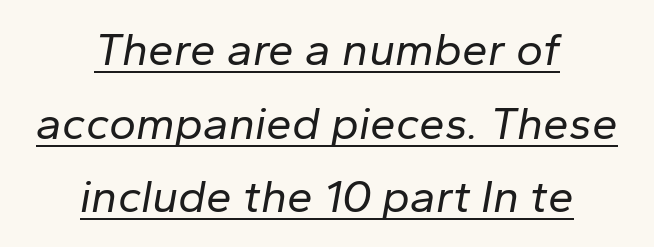
Q: Is the text bold? A: No.
Q: Is the text italic (slanted)? A: Yes, it leans right by about 10 degrees.
Q: Is the text underlined? A: Yes.
Q: How is the paragraph aligned? A: Centered.
Q: Is the spacing between letters normal or unusually wide? A: Normal.
Q: Is the spacing between lines tight, normal or loose? A: Normal.
Q: Width (condensed, normal, or wide)? A: Normal.
Q: Stroke contrast? A: Low.
Q: x-height? A: Medium.
Q: Monospaced? A: No.
